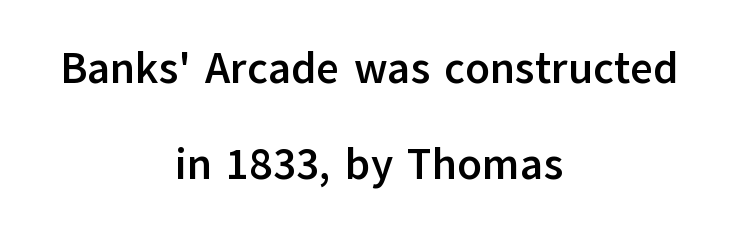
Quick note: underline off. Baseline-to-baseline distance is far greater than the letter height. The letters sit at their default tracking, neither squeezed nor spread. Check where the strokes stop: nothing finishes them off — pure sans. Stroke thickness is high; the sample reads as a true bold.
